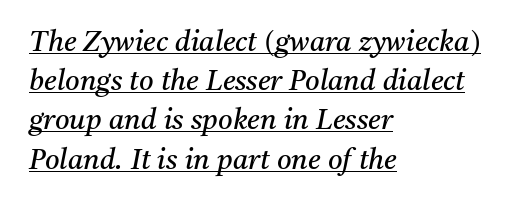
The line texture is even and compact thanks to regular tracking. The typesetter has applied underlining to the passage shown. The face used here is proportionally spaced, like ordinary book or web type. Would a proofreader flag this as italicized? Yes.
